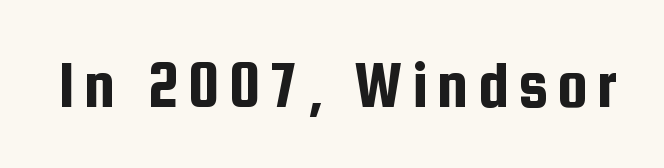
The image shows 69 px condensed sans-serif type, upright; set not underlined; low stroke contrast and a medium x-height.
